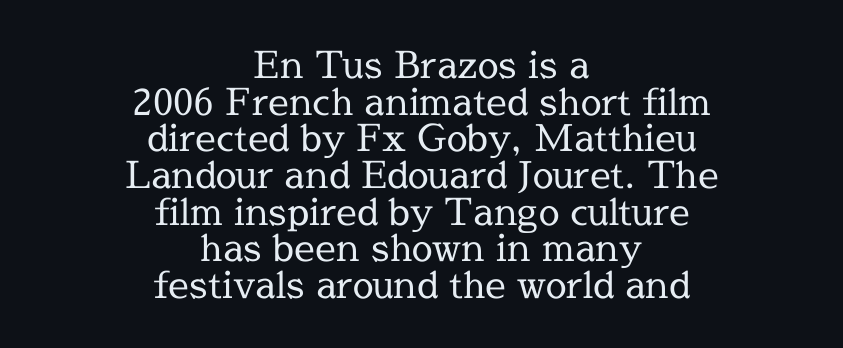
{"serif": "yes", "italic": "no", "bold": "no", "weight": "regular", "width": "normal", "x_height": "medium", "monospaced": "no", "underline": "no", "align": "center", "line_spacing": "tight", "line_spacing_ratio": 0.99, "letter_spacing": "normal", "letter_spacing_em": 0.0, "glyph_px": 37}
